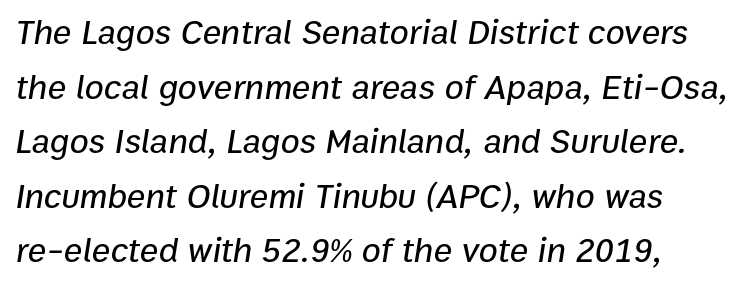
Q: Is the text italic (slanted)? A: Yes, it leans right by about 9 degrees.
Q: Is the text underlined? A: No.
Q: Is the spacing between letters normal or unusually wide? A: Normal.
Q: Is the spacing between lines tight, normal or loose? A: Normal.
Q: Width (condensed, normal, or wide)? A: Normal.
Q: Stroke contrast? A: Low.
Q: x-height? A: Medium.
Q: Monospaced? A: No.
